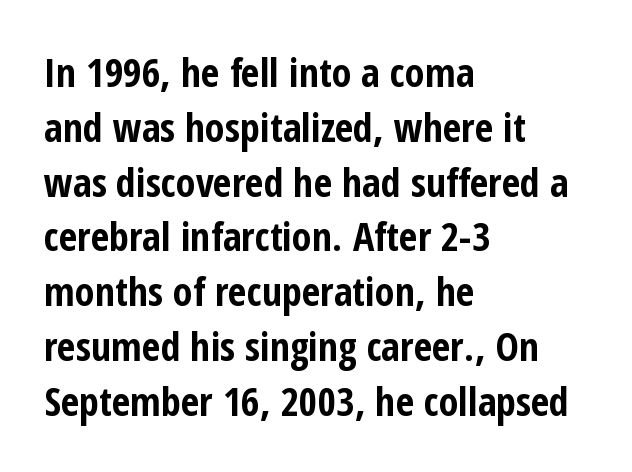
{"serif": "no", "italic": "no", "bold": "yes", "weight": "bold", "width": "condensed", "stroke_contrast": "low", "x_height": "medium", "monospaced": "no", "underline": "no", "align": "left", "line_spacing": "normal", "line_spacing_ratio": 1.37, "letter_spacing": "normal", "letter_spacing_em": 0.0, "glyph_px": 40}
